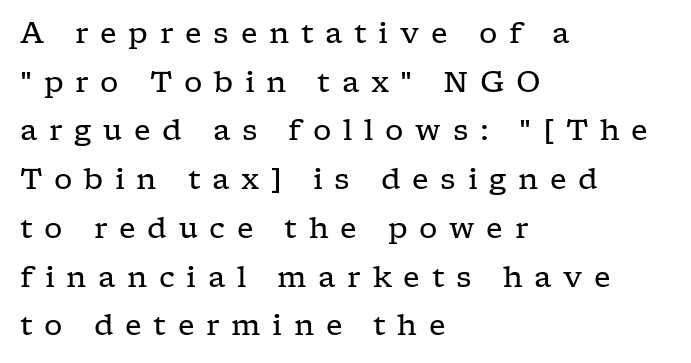
The tracking reads as deliberately expanded to a designer's eye. The specimen omits any rule beneath the text block's lines. The font sits on the lighter half of the weight spectrum, regular included. The leading is moderate, giving the passage an even texture. This sample uses an upright cut, with every glyph sitting square on the baseline. The text block is weighted toward the left margin, trailing off unevenly rightward.
